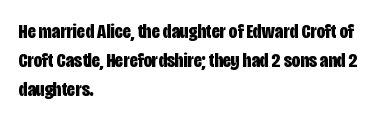
When letters stand straight like this, we call the style roman or upright. Line starts are locked; line ends wander. Quick note: underline off. Words appear dense and cohesive because spacing is normal. A normal amount of white space separates one row of letters from the next.
